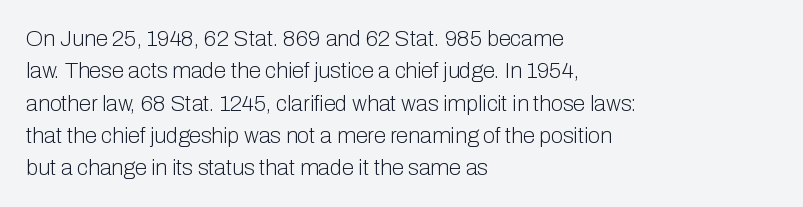
Does extra space separate the letters? No, they use regular spacing. Compared with a typical body face, this is equally light or lighter still. Casual observation: everything's shoved over to the left. This sample keeps an unexceptional amount of space between lines.
